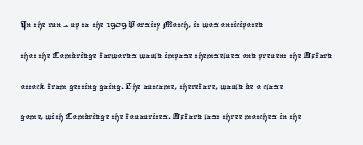
Letters rest on an invisible, unmarked baseline. How would I describe the line gaps? Plain and ordinary. Each word holds together tightly as a unit, with standard inter-letter gaps. These lines stack with their left ends in a neat column.
